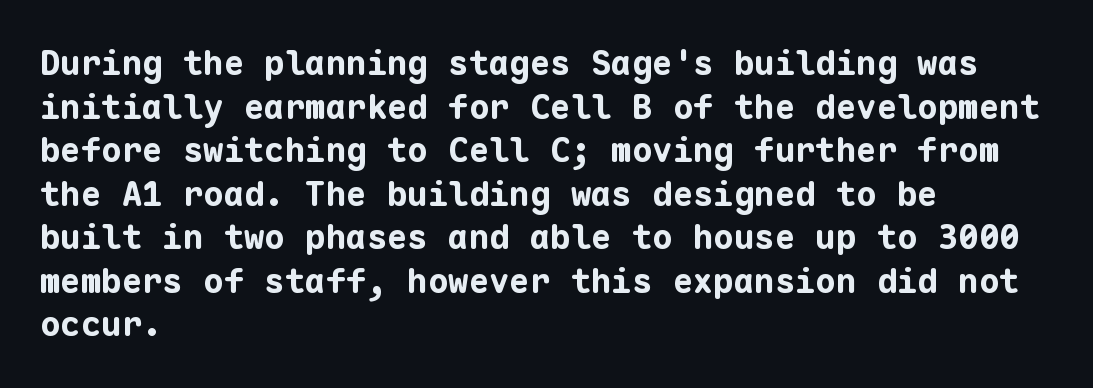
Q: Is the text bold? A: Yes.
Q: Is the text italic (slanted)? A: No, it is upright.
Q: Is the typeface a serif or a sans-serif typeface? A: Sans-serif.
Q: Is the text underlined? A: No.
Q: How is the paragraph aligned? A: Left-aligned.
Q: Is the spacing between letters normal or unusually wide? A: Normal.
Q: Is the spacing between lines tight, normal or loose? A: Normal.
Q: Width (condensed, normal, or wide)? A: Normal.
Q: Stroke contrast? A: Low.
Q: x-height? A: Medium.
Q: Monospaced? A: Yes.
